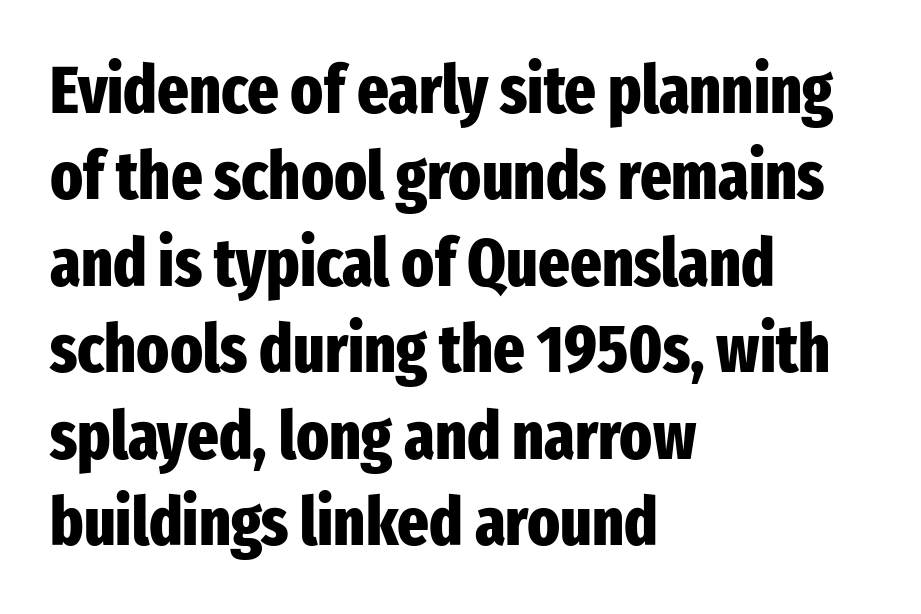
The image shows 67 px heavy, condensed sans-serif type, upright; set left-aligned, normal line spacing (1.29x), normal letter spacing, not underlined; low stroke contrast and a medium x-height.
